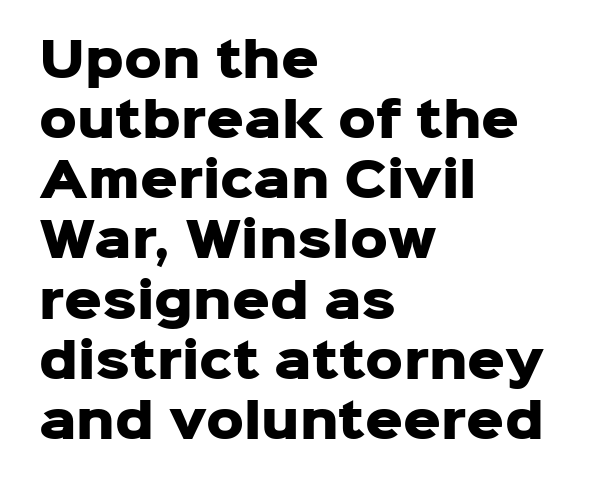
The image shows 47 px heavy sans-serif type, upright; set left-aligned, normal line spacing (1.28x), normal letter spacing, not underlined; low stroke contrast and a medium x-height.
